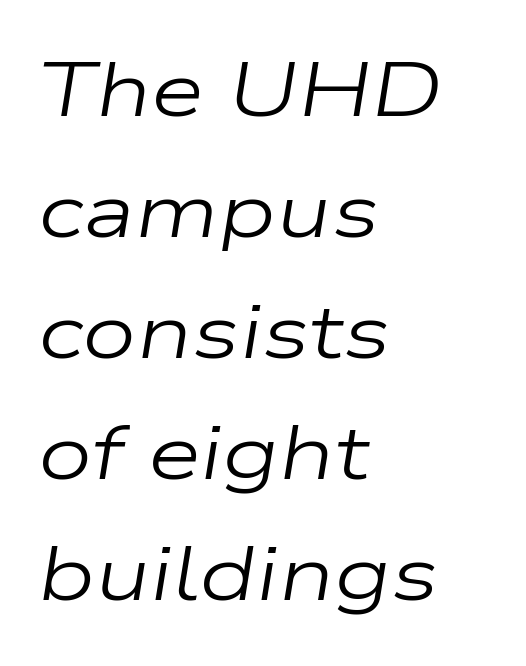
The image shows 77 px regular-weight, wide type, italic (leaning right); set left-aligned, normal line spacing (1.57x), normal letter spacing, not underlined; low stroke contrast and a medium x-height.
